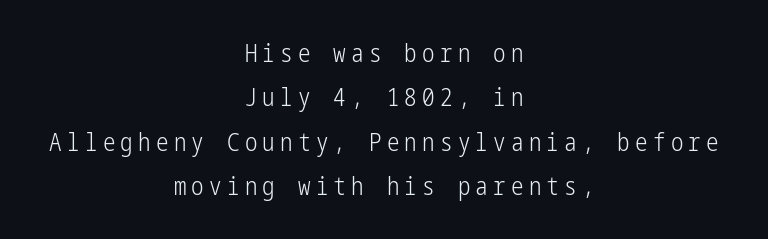
The image shows 25 px text type, upright; set centered, line spacing 1.78x, unusually wide letter spacing (+0.21 em), not underlined.
